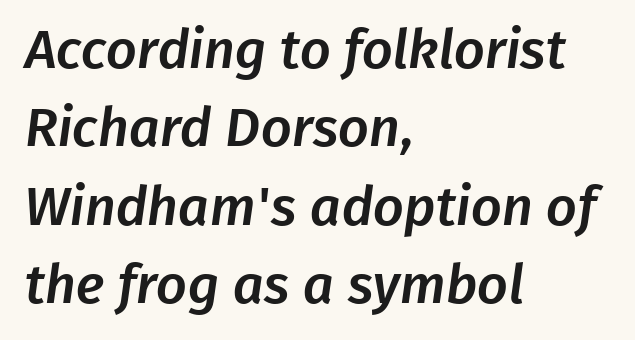
The image shows 54 px sans-serif type; set left-aligned, normal line spacing (1.45x), normal letter spacing, not underlined; low stroke contrast and a medium x-height.
